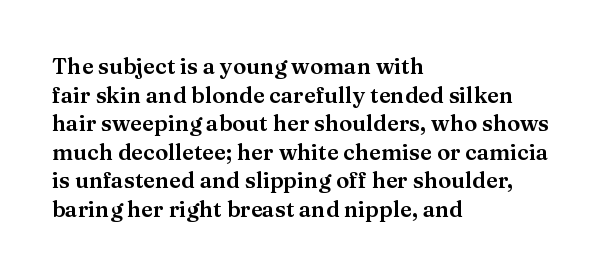
Q: Is the text italic (slanted)? A: No, it is upright.
Q: Is the text underlined? A: No.
Q: How is the paragraph aligned? A: Left-aligned.
Q: Is the spacing between letters normal or unusually wide? A: Normal.
Q: Is the spacing between lines tight, normal or loose? A: Normal.
